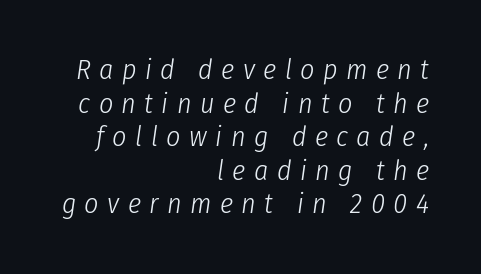
The image shows 28 px light, condensed type, italic (leaning right); set right-aligned, line spacing 1.2x, unusually wide letter spacing (+0.3 em), not underlined; low stroke contrast and a medium x-height.
